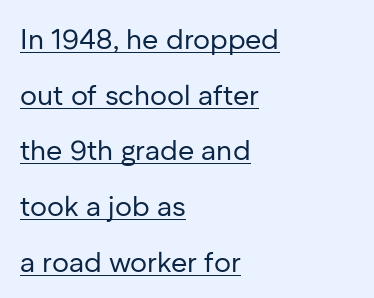
The image shows 28 px regular-weight sans-serif type, upright; set left-aligned, loose line spacing (1.99x), normal letter spacing, underlined; low stroke contrast and a medium x-height.
